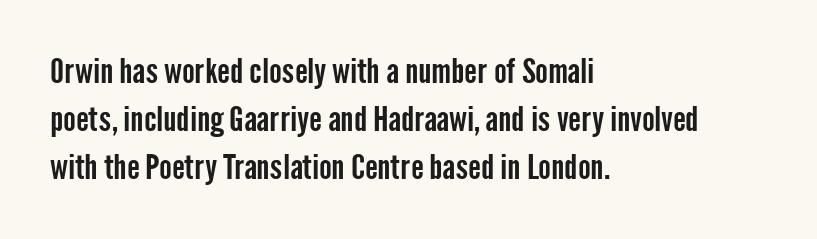
The image shows 34 px condensed sans-serif type, upright; set left-aligned, normal line spacing (1.41x), normal letter spacing, not underlined; low stroke contrast and a medium x-height.
